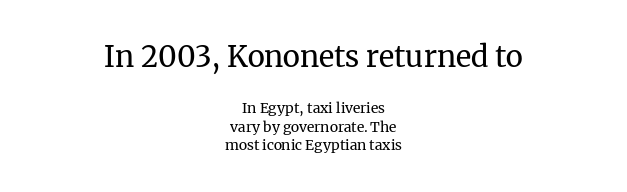
This is serif lettering, the kind often seen in printed books. Caption: multi-line text, centered on the measure. This sample uses an upright cut, with every glyph sitting square on the baseline. Look at the tracking — it's just the regular setting, nothing added.
